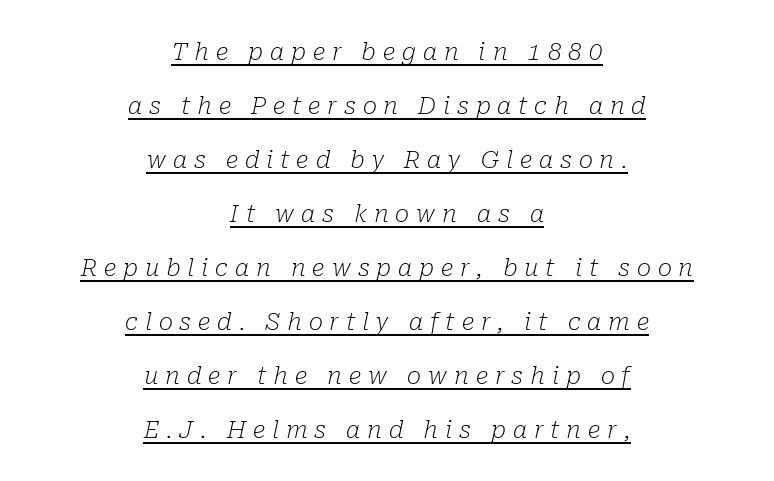
Does the copy run flush right? No — it is centered line by line. Reading down the column, the eye jumps a long way to each next line. There is plenty of visible air inserted between adjacent glyphs. You can see a thin bar hugging the bottom of the glyphs.
